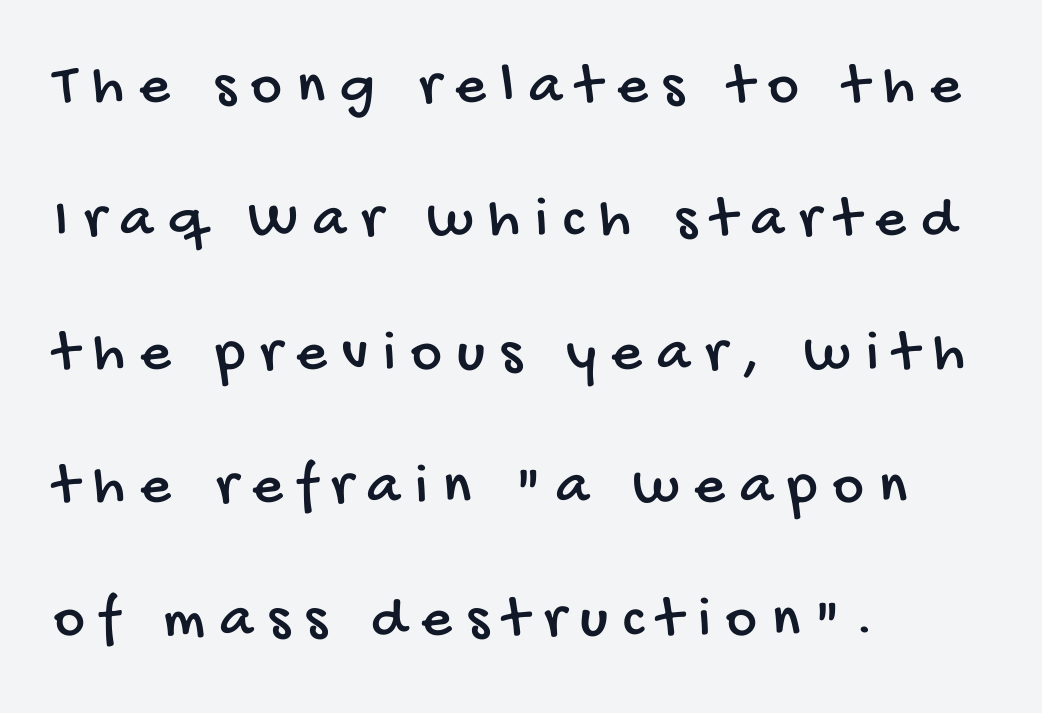
Q: Is the typeface a serif or a sans-serif typeface? A: Sans-serif.
Q: Is the text underlined? A: No.
Q: How is the paragraph aligned? A: Left-aligned.
Q: Is the spacing between letters normal or unusually wide? A: Unusually wide.
Q: Is the spacing between lines tight, normal or loose? A: Loose.
Q: Width (condensed, normal, or wide)? A: Condensed.
Q: Stroke contrast? A: Low.
Q: x-height? A: Large.
Q: Monospaced? A: No.
